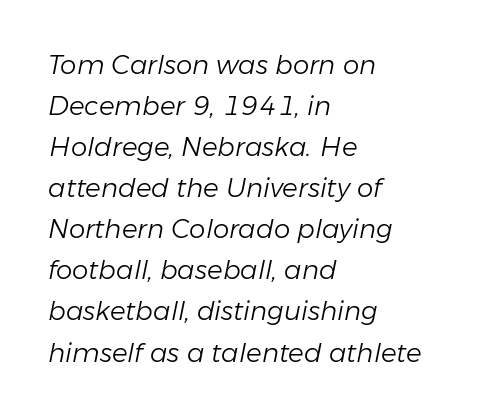
The image shows 26 px text type, italic (leaning right); set left-aligned, normal line spacing (1.58x), normal letter spacing, not underlined.
